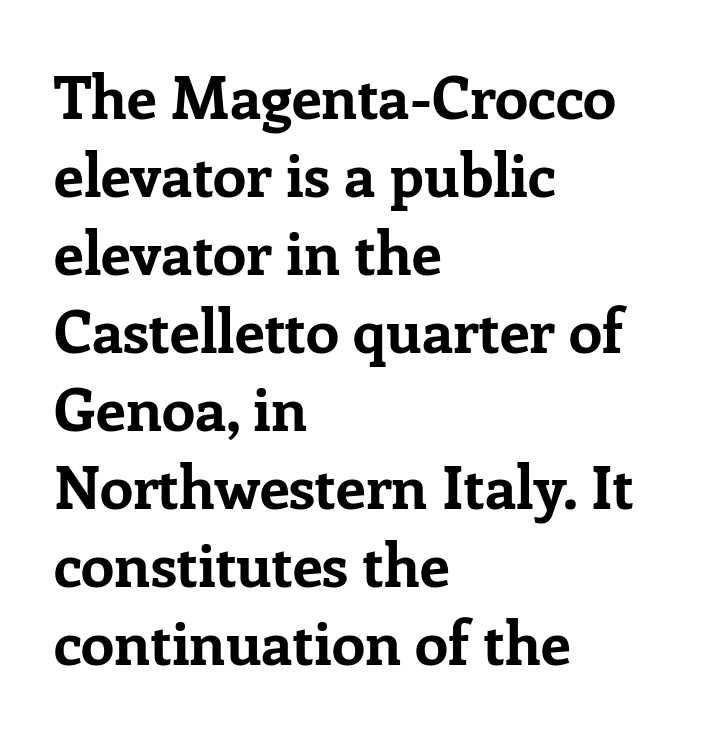
The image shows 60 px bold serif type, upright; set left-aligned, normal line spacing (1.3x), normal letter spacing, not underlined; low stroke contrast and a medium x-height.
